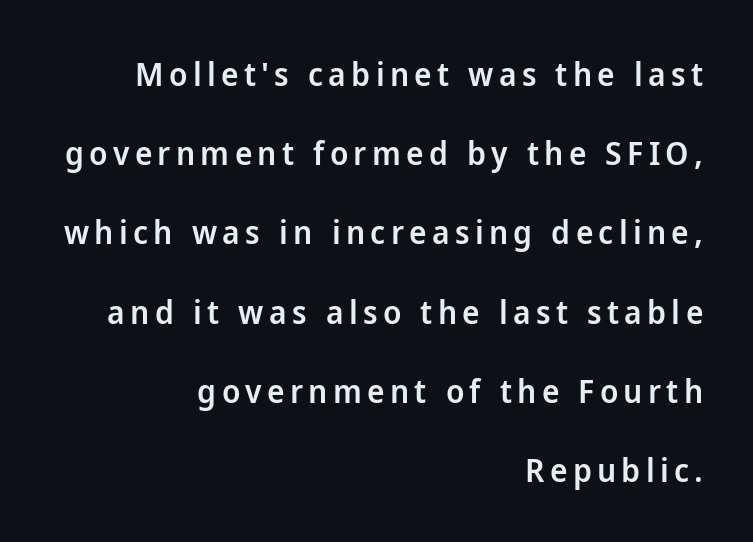
{"serif": "no", "italic": "no", "bold": "semi", "weight": "semibold", "width": "normal", "stroke_contrast": "low", "x_height": "medium", "monospaced": "no", "underline": "no", "align": "right", "line_spacing": "loose", "line_spacing_ratio": 2.4, "glyph_px": 33}
